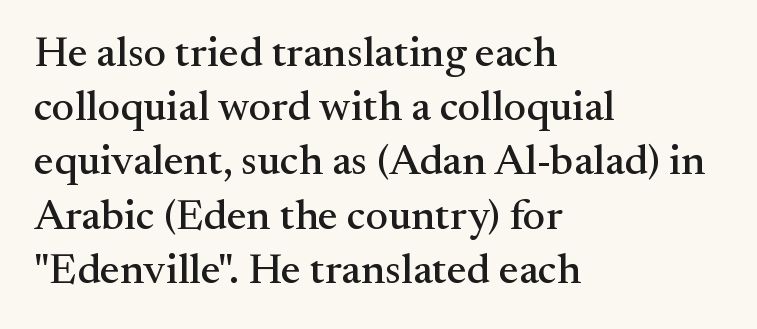
Q: Is the text italic (slanted)? A: No, it is upright.
Q: Is the typeface a serif or a sans-serif typeface? A: Serif.
Q: Is the text underlined? A: No.
Q: How is the paragraph aligned? A: Left-aligned.
Q: Is the spacing between letters normal or unusually wide? A: Normal.
Q: Is the spacing between lines tight, normal or loose? A: Normal.
Q: Width (condensed, normal, or wide)? A: Normal.
Q: Stroke contrast? A: Medium.
Q: x-height? A: Small.
Q: Monospaced? A: No.
